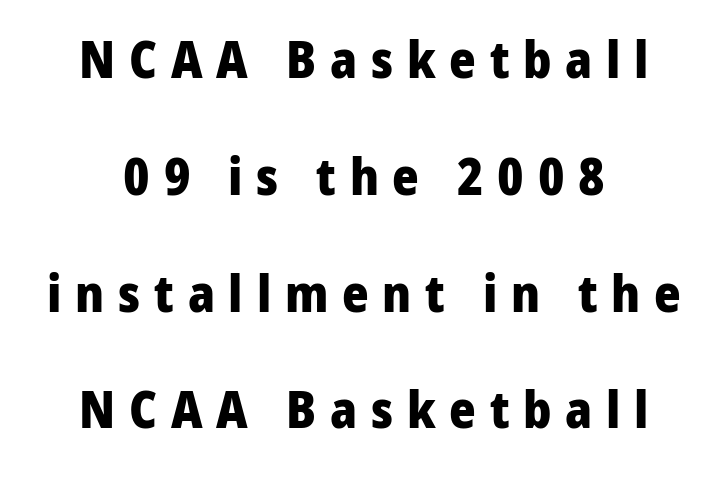
Q: Is the text bold? A: Yes.
Q: Is the text italic (slanted)? A: No, it is upright.
Q: Is the typeface a serif or a sans-serif typeface? A: Sans-serif.
Q: Is the text underlined? A: No.
Q: How is the paragraph aligned? A: Centered.
Q: Is the spacing between letters normal or unusually wide? A: Unusually wide.
Q: Is the spacing between lines tight, normal or loose? A: Loose.
Q: Width (condensed, normal, or wide)? A: Normal.
Q: Stroke contrast? A: Low.
Q: x-height? A: Medium.
Q: Monospaced? A: No.
